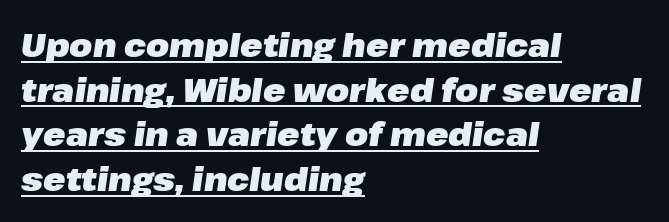
The image shows 33 px heavy type, italic (leaning right); set left-aligned, normal line spacing (1.35x), normal letter spacing, underlined; low stroke contrast and a medium x-height.
